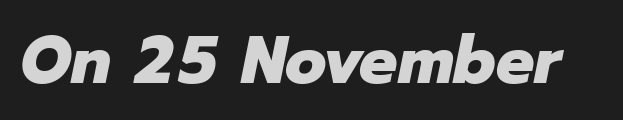
{"italic": "yes", "lean": "right", "slant_degrees": 12, "bold": "yes", "weight": "heavy", "width": "normal", "stroke_contrast": "low", "x_height": "medium", "monospaced": "no", "underline": "no", "letter_spacing": "normal", "letter_spacing_em": 0.0, "glyph_px": 67}
